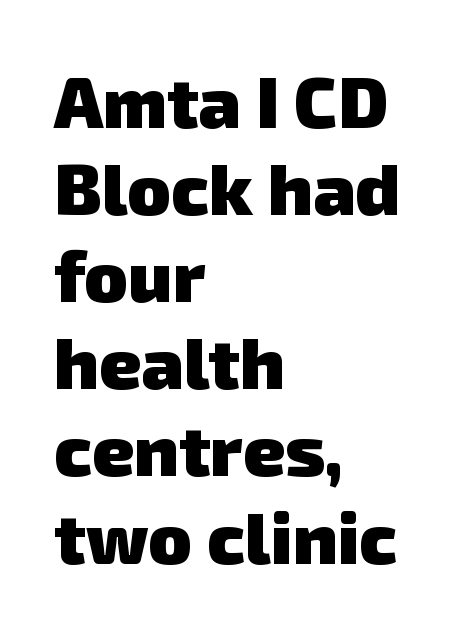
{"serif": "no", "bold": "yes", "weight": "heavy", "width": "normal", "stroke_contrast": "low", "x_height": "medium", "monospaced": "no", "underline": "no", "align": "left", "line_spacing_ratio": 1.21, "letter_spacing": "normal", "letter_spacing_em": 0.0, "glyph_px": 72}
